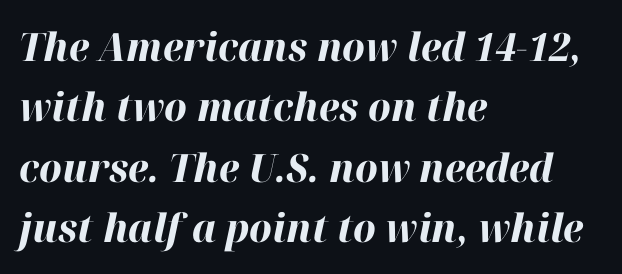
{"italic": "yes", "lean": "right", "slant_degrees": 12, "bold": "yes", "weight": "bold", "width": "normal", "stroke_contrast": "high", "x_height": "medium", "monospaced": "no", "underline": "no", "align": "left", "line_spacing": "normal", "line_spacing_ratio": 1.55, "letter_spacing": "normal", "letter_spacing_em": 0.0, "glyph_px": 39}
